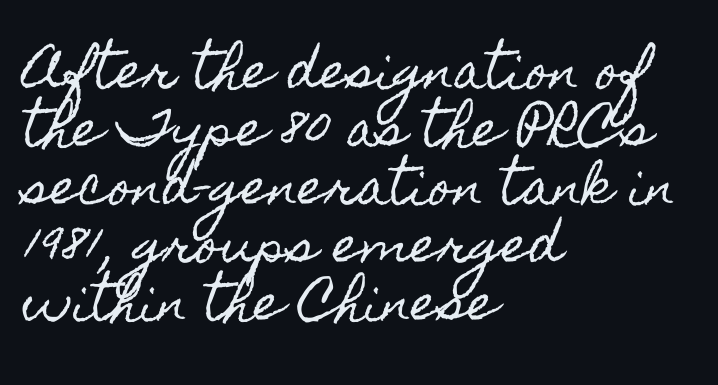
{"width": "condensed", "x_height": "small", "monospaced": "no", "underline": "no", "align": "left", "line_spacing_ratio": 1.21, "letter_spacing": "normal", "letter_spacing_em": 0.0, "glyph_px": 48}
